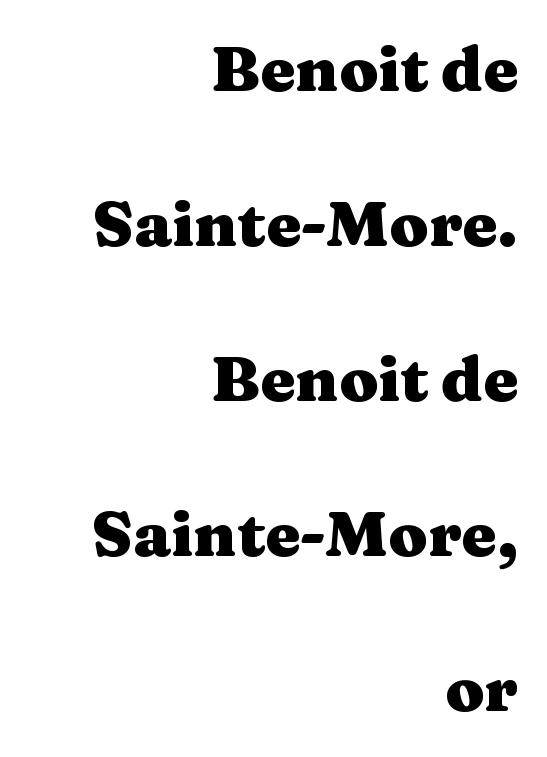
The image shows 63 px heavy, wide serif type, upright; set right-aligned, loose line spacing (2.46x), normal letter spacing, not underlined; medium stroke contrast and a medium x-height.
